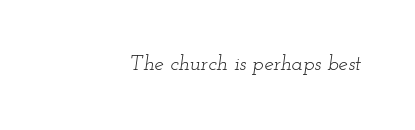
{"italic": "yes", "lean": "right", "slant_degrees": 12, "bold": "no", "underline": "no", "letter_spacing": "normal", "letter_spacing_em": 0.0, "glyph_px": 21}
